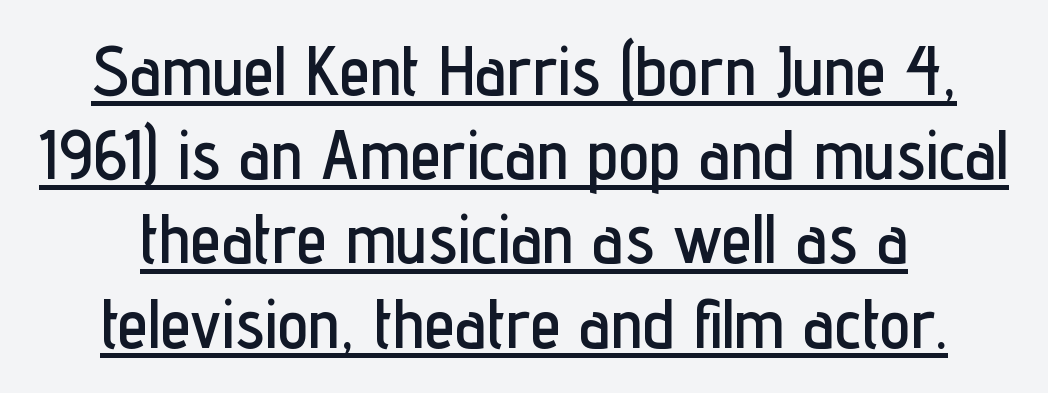
Posture: upright roman. The rendering uses the underline text-decoration. You could not count columns in this text — the font is proportionally spaced. Font category for this specimen: sans-serif. The letterforms sit shoulder to shoulder at normal distance.
